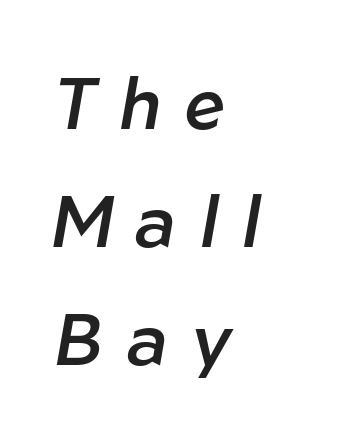
The lines are quadded left. Each letter keeps its own natural width here, so spacing adapts to shape. Look at the tracking — it's clearly loosened, letters drifting apart. Clear beneath every line of the passage.
